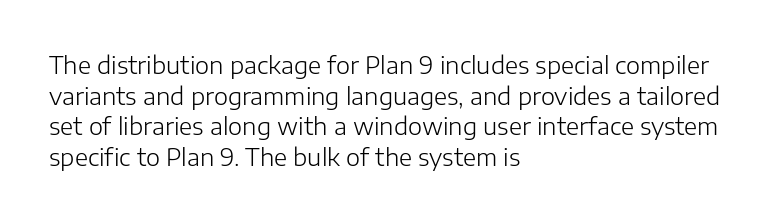
The image shows 24 px text type, upright; set left-aligned, normal line spacing (1.28x), normal letter spacing, not underlined.
